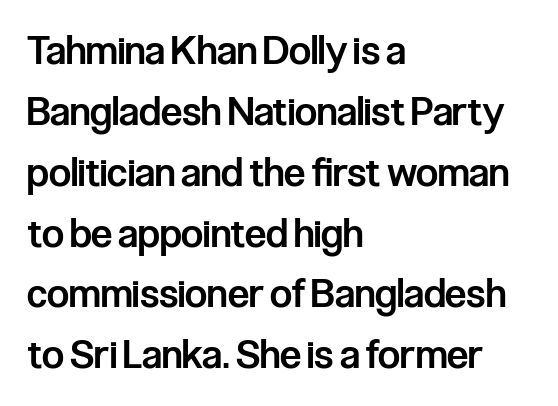
The image shows 39 px semibold, condensed sans-serif type, upright; set left-aligned, normal line spacing (1.56x), normal letter spacing, not underlined; low stroke contrast and a medium x-height.
